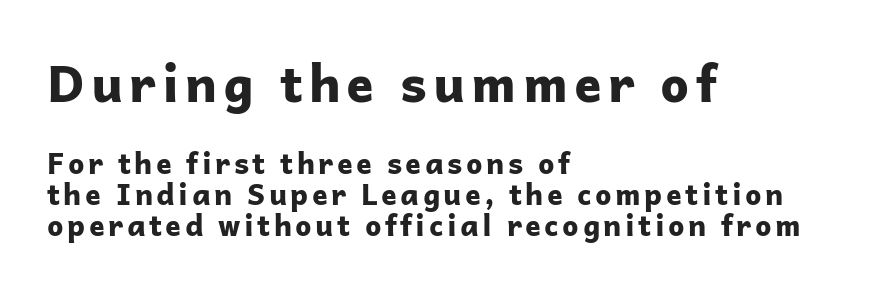
{"serif": "no", "italic": "no", "bold": "yes", "weight": "bold", "width": "normal", "stroke_contrast": "low", "x_height": "medium", "monospaced": "no", "underline": "no", "align": "left", "line_spacing": "tight", "line_spacing_ratio": 1.07, "larger_block": "first", "size_ratio": 1.76, "glyph_px": 51}
